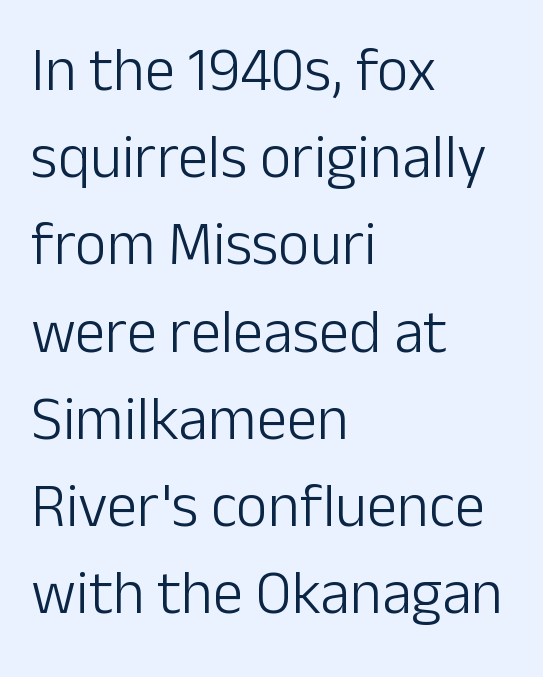
The image shows 61 px light sans-serif type, upright; set left-aligned, normal line spacing (1.43x), normal letter spacing, not underlined; low stroke contrast and a medium x-height.
